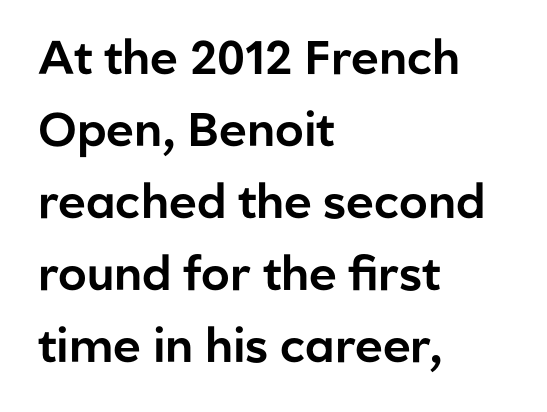
The image shows 47 px sans-serif type, upright; set left-aligned, normal line spacing (1.53x), normal letter spacing, not underlined; low stroke contrast and a medium x-height.
